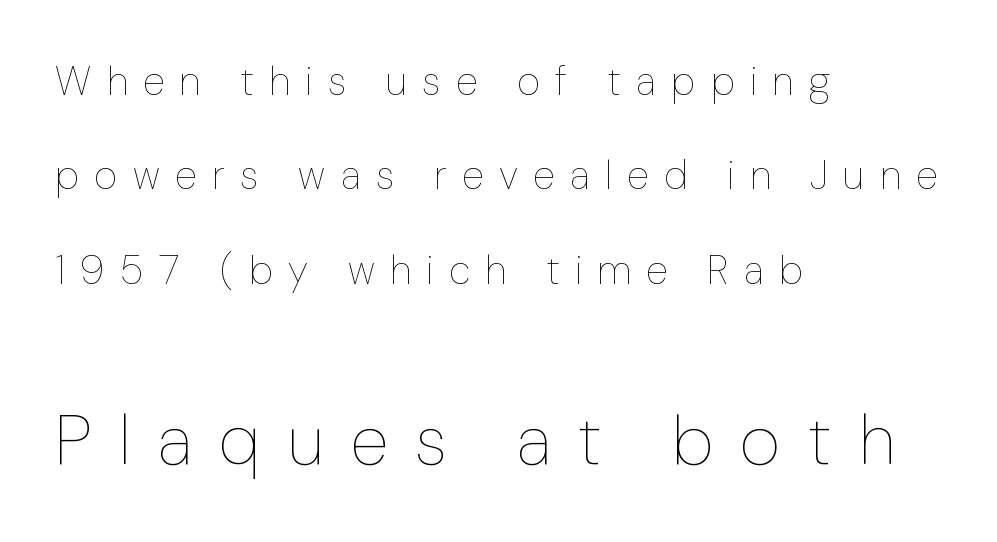
Q: Is the text bold? A: No.
Q: Is the text italic (slanted)? A: No, it is upright.
Q: Is the text underlined? A: No.
Q: How is the paragraph aligned? A: Left-aligned.
Q: Is the spacing between letters normal or unusually wide? A: Unusually wide.
Q: Is the spacing between lines tight, normal or loose? A: Loose.
Q: Which block of text is set in a larger size, the first (top) or the second (bottom)? A: The second (bottom) one.
Q: Width (condensed, normal, or wide)? A: Normal.
Q: Stroke contrast? A: Low.
Q: x-height? A: Medium.
Q: Monospaced? A: No.
